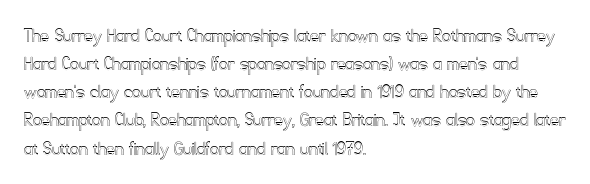
Teacher's note: observe the even left margin — that is flush-left alignment. No italicization has been applied; the sample stays upright. Clear beneath every line of the passage. Honestly, the letter spacing is just normal — you wouldn't notice it. A typesetter would call this leading conventional body-copy spacing.
